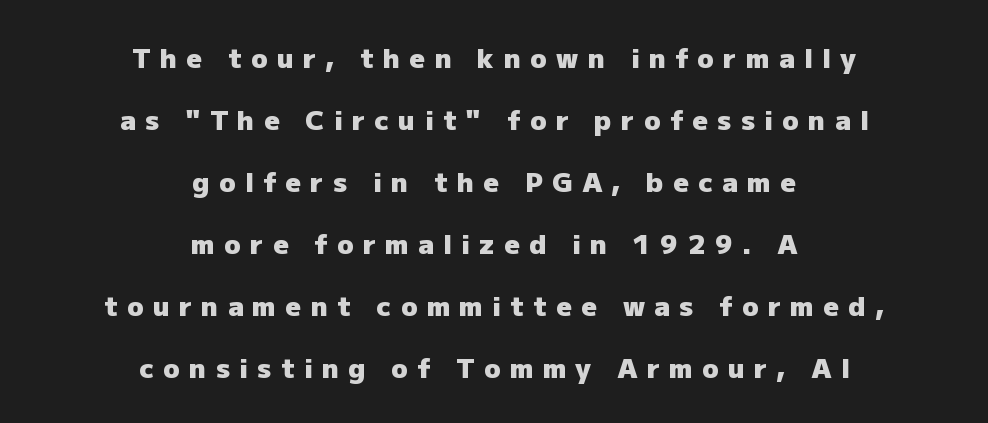
On the weight axis this lands at bold, roughly 700. Students, observe: this is what heavily led, spacious text looks like. In terms of posture, this sample is upright. Centered paragraph, ragged on both sides. Plain, unruled lines of type. Students, note that the glyphs here are deliberately spaced far apart.
